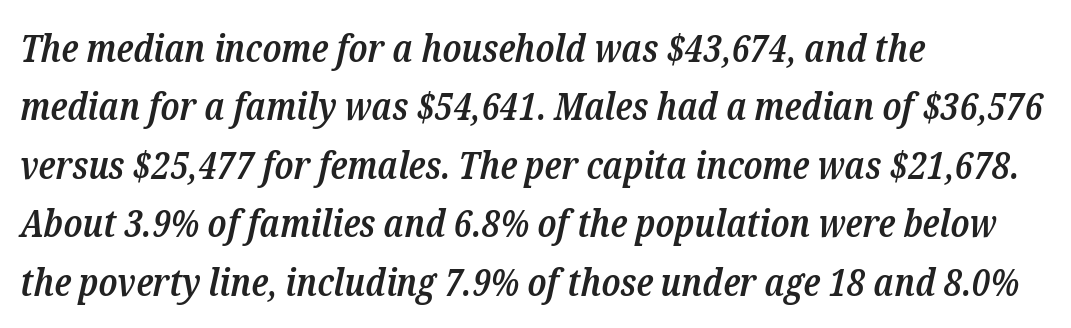
Between one letter and the next there's only the usual sliver of space. Think of a printed novel: that variable character pitch is what you see here. Bold? Not quite — semibold, heavier than regular but stopping short. Unmarked baselines from the first word to the last. The specimen reads as italic at a glance. Where is the straight margin? On the left.
